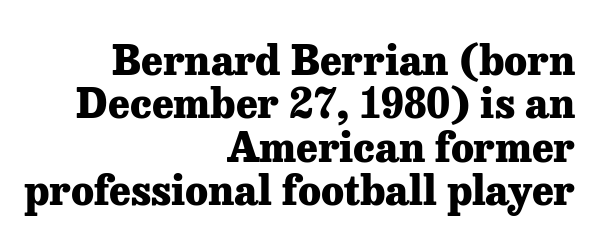
Its strokes are broad and dark, the hallmark of bold type. Designer's note — italics off, roman on. The space beneath each line is pristine and unruled. Students, observe: this is what under-led, compact text looks like. What kind of face is this? One with serifs. The passage is arranged like a letterhead date or caption credit — flush right.
